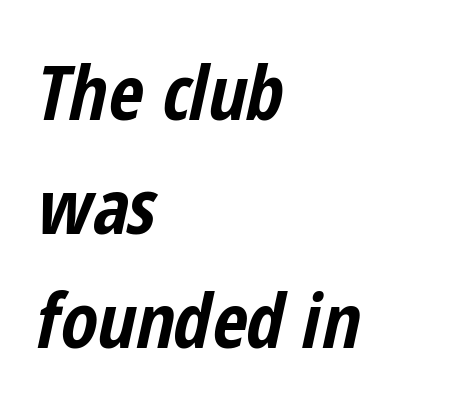
Nobody touched the tracking dial on this one. Italic: yes, the glyphs are oblique. Look at the stroke-to-counter ratio: heavy, a bold. Varying glyph widths throughout — classic text-font behaviour. Leading matches the norm, producing a regular column. Any mark beneath the type? The region is blank.
